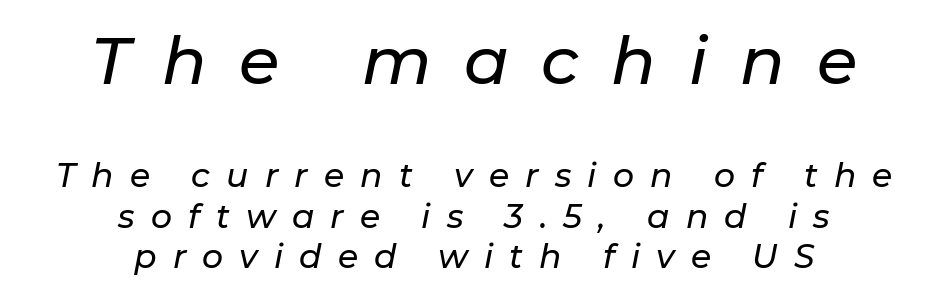
Q: Is the text italic (slanted)? A: Yes, it leans right by about 11 degrees.
Q: Is the text underlined? A: No.
Q: How is the paragraph aligned? A: Centered.
Q: Is the spacing between letters normal or unusually wide? A: Unusually wide.
Q: Which block of text is set in a larger size, the first (top) or the second (bottom)? A: The first (top) one.
Q: Width (condensed, normal, or wide)? A: Normal.
Q: Stroke contrast? A: Low.
Q: x-height? A: Medium.
Q: Monospaced? A: No.
